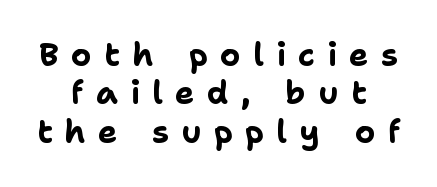
{"serif": "no", "italic": "no", "bold": "yes", "weight": "bold", "width": "normal", "stroke_contrast": "low", "x_height": "medium", "monospaced": "no", "underline": "no", "align": "center", "line_spacing_ratio": 1.2, "letter_spacing": "wide", "letter_spacing_em": 0.38, "glyph_px": 32}
